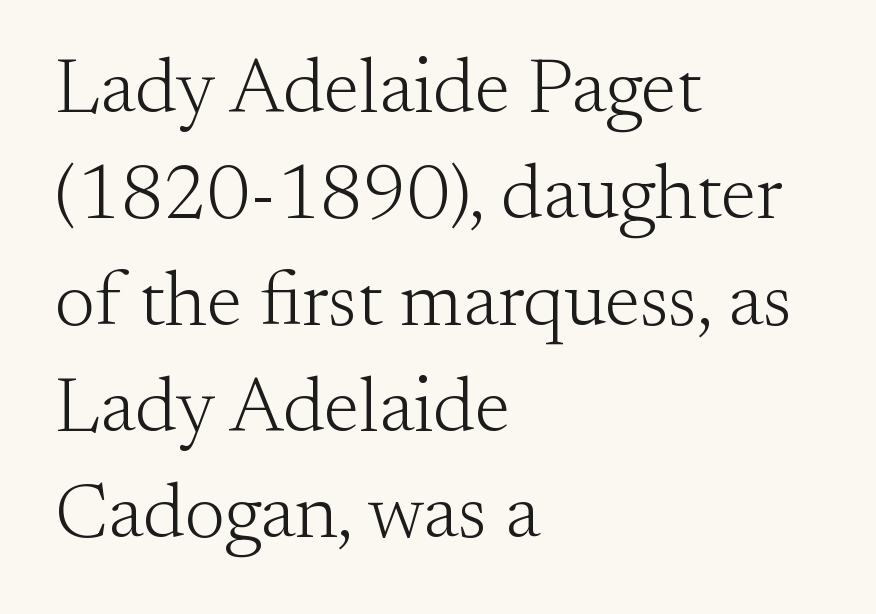
Students, observe: this is what conventionally led text looks like. The font's upright variant was chosen for this text. Do the characters align in a grid? No, the font is proportional. Tracking value appears to be zero — textbook default spacing. The weight tops out at a normal text grade. Alignment: flush left.
